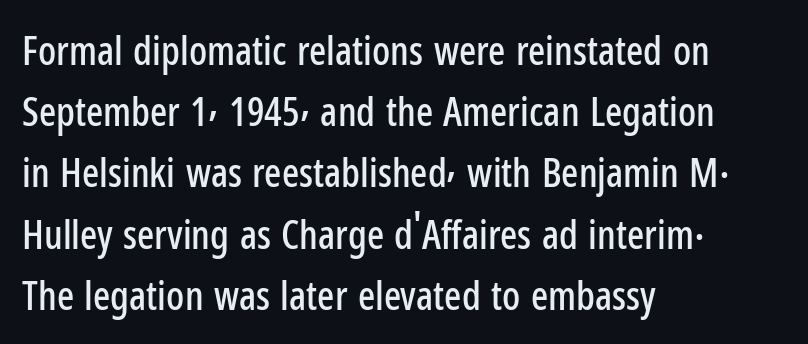
Q: Is the text italic (slanted)? A: No, it is upright.
Q: Is the typeface a serif or a sans-serif typeface? A: Sans-serif.
Q: Is the text underlined? A: No.
Q: How is the paragraph aligned? A: Left-aligned.
Q: Is the spacing between letters normal or unusually wide? A: Normal.
Q: Is the spacing between lines tight, normal or loose? A: Normal.
Q: Width (condensed, normal, or wide)? A: Condensed.
Q: Stroke contrast? A: Low.
Q: x-height? A: Medium.
Q: Monospaced? A: No.
